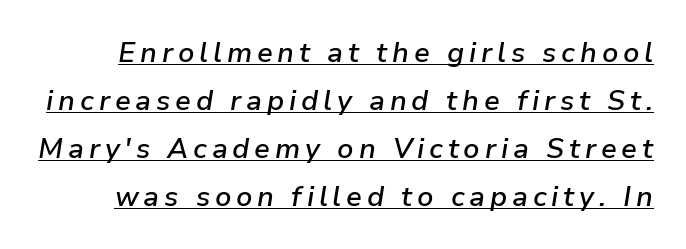
The image shows 28 px semibold type, italic (leaning right); set line spacing 1.71x, underlined; low stroke contrast and a medium x-height.
